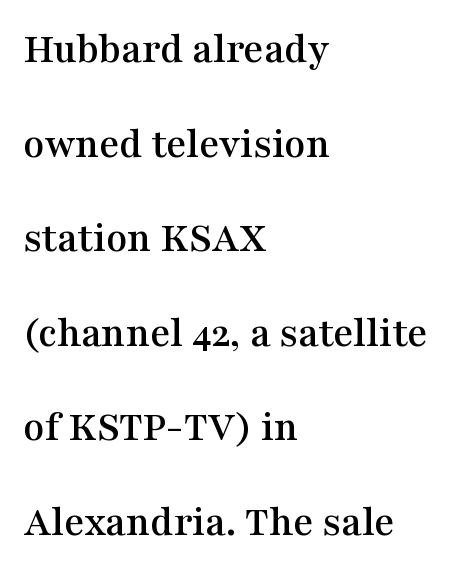
The foot of each line stays bare and open. To sum up the face: it has serifs. The tracking reads as untouched default to a designer's eye. Summary of vertical rhythm: relaxed, with wide interline spacing. This sample has the flowing, uneven cadence of proportional lettering. Reading down the block, your eye returns to a fixed left position each line.
